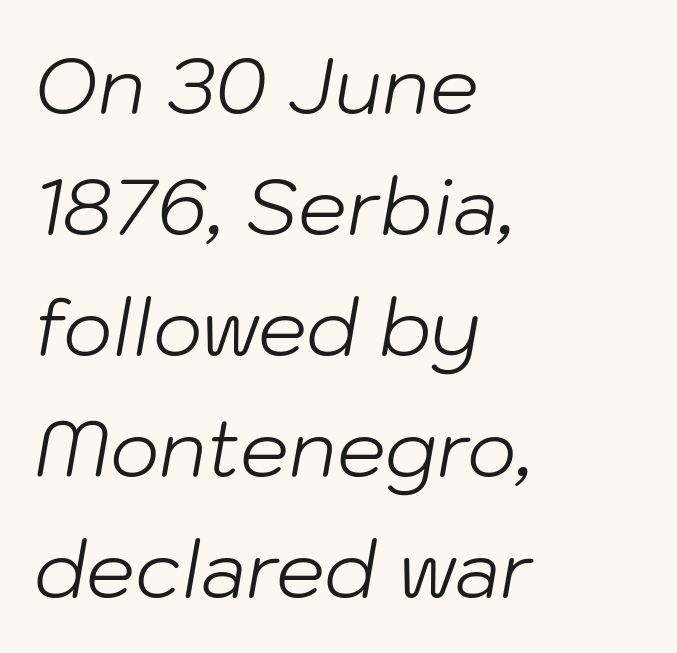
Q: Is the text bold? A: No.
Q: Is the text italic (slanted)? A: Yes, it leans right by about 10 degrees.
Q: Is the text underlined? A: No.
Q: How is the paragraph aligned? A: Left-aligned.
Q: Is the spacing between letters normal or unusually wide? A: Normal.
Q: Is the spacing between lines tight, normal or loose? A: Normal.
Q: Width (condensed, normal, or wide)? A: Normal.
Q: Stroke contrast? A: Low.
Q: x-height? A: Medium.
Q: Monospaced? A: No.
